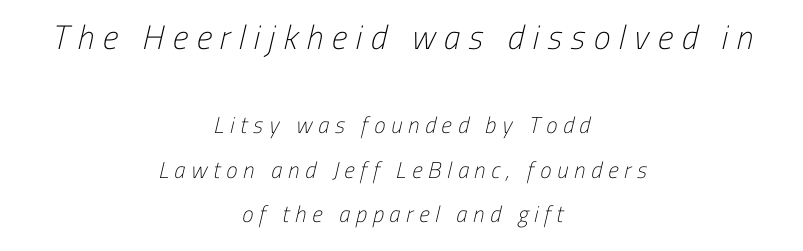
Q: Is the text bold? A: No.
Q: Is the typeface a serif or a sans-serif typeface? A: Sans-serif.
Q: Is the text underlined? A: No.
Q: How is the paragraph aligned? A: Centered.
Q: Is the spacing between letters normal or unusually wide? A: Unusually wide.
Q: Is the spacing between lines tight, normal or loose? A: Loose.
Q: Which block of text is set in a larger size, the first (top) or the second (bottom)? A: The first (top) one.
Q: Width (condensed, normal, or wide)? A: Condensed.
Q: Stroke contrast? A: Low.
Q: x-height? A: Medium.
Q: Monospaced? A: No.
